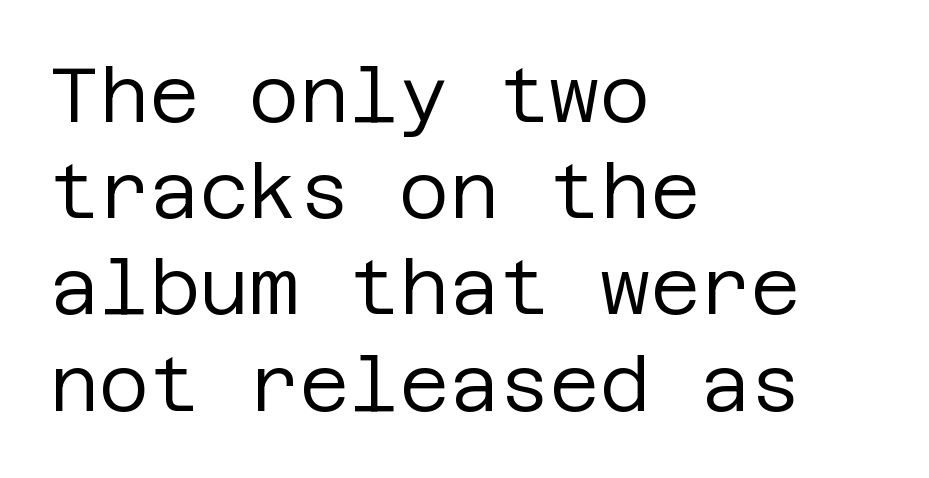
Q: Is the text bold? A: No.
Q: Is the text italic (slanted)? A: No, it is upright.
Q: Is the typeface a serif or a sans-serif typeface? A: Sans-serif.
Q: Is the text underlined? A: No.
Q: How is the paragraph aligned? A: Left-aligned.
Q: Is the spacing between letters normal or unusually wide? A: Normal.
Q: Is the spacing between lines tight, normal or loose? A: Normal.
Q: Width (condensed, normal, or wide)? A: Normal.
Q: Stroke contrast? A: Low.
Q: x-height? A: Large.
